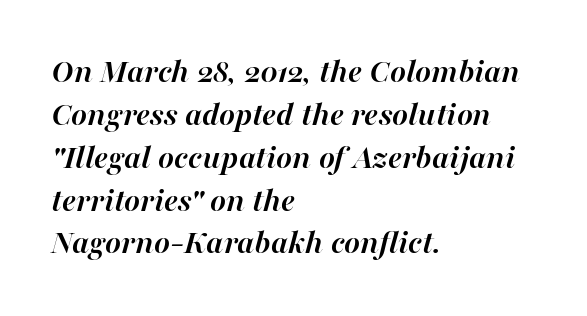
The rendering uses a bold face; every stroke is thick and dark. Default kerning and tracking; the words read as compact shapes. Quick note: interline space is typical. The words here are not underlined. Varying glyph widths throughout — classic text-font behaviour.
